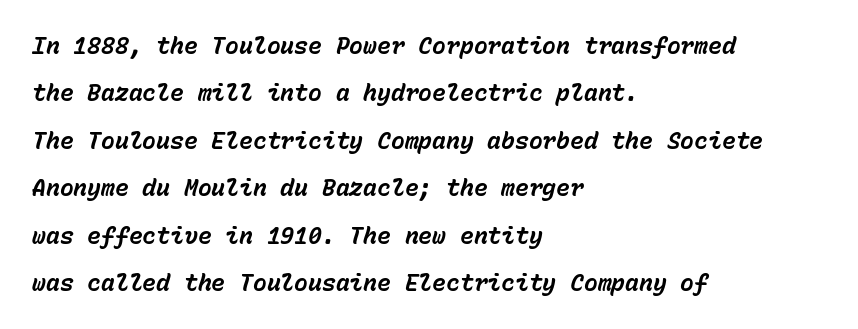
Q: Is the text bold? A: Yes.
Q: Is the text italic (slanted)? A: Yes, it leans right by about 15 degrees.
Q: Is the text underlined? A: No.
Q: How is the paragraph aligned? A: Left-aligned.
Q: Is the spacing between letters normal or unusually wide? A: Normal.
Q: Is the spacing between lines tight, normal or loose? A: Loose.
